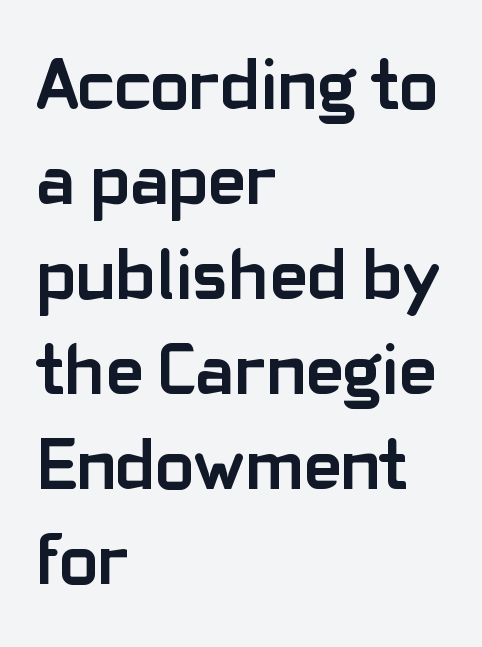
The designer went with a sans here, leaving each stem footless. How are the letters spaced? Ordinarily, with no added tracking. Spacing verdict: proportional, widths tailored to each character. Horizontal alignment here is leftward, the default for most running prose. Italic? Not at all — the glyphs are vertical.
